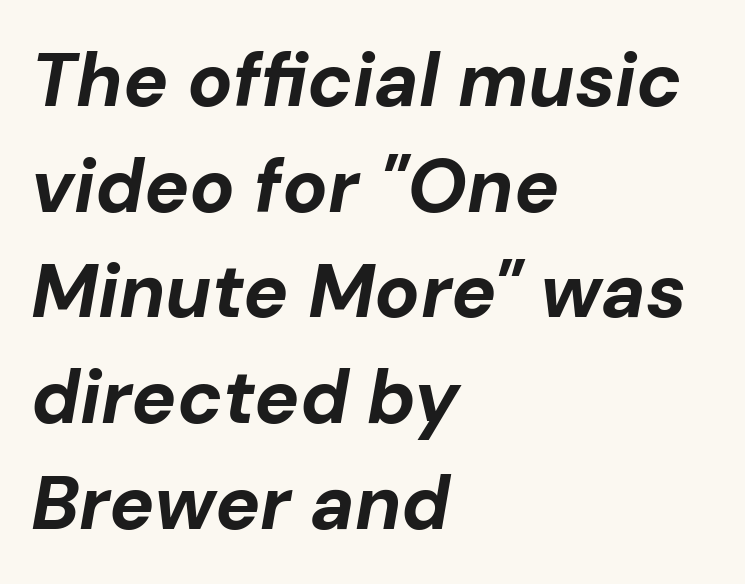
The image shows 75 px bold type, italic (leaning right); set left-aligned, normal line spacing (1.41x), normal letter spacing, not underlined; low stroke contrast and a medium x-height.
